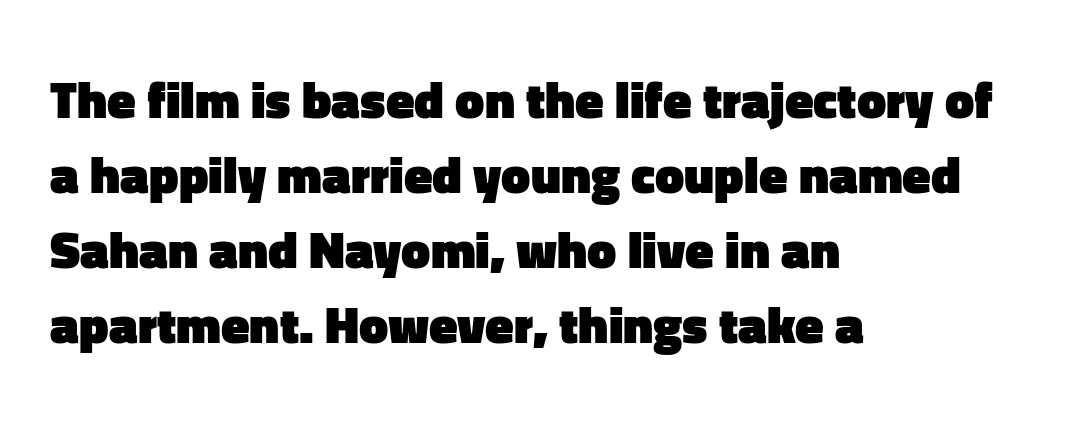
Q: Is the text bold? A: Yes.
Q: Is the text italic (slanted)? A: No, it is upright.
Q: Is the typeface a serif or a sans-serif typeface? A: Sans-serif.
Q: Is the text underlined? A: No.
Q: How is the paragraph aligned? A: Left-aligned.
Q: Is the spacing between letters normal or unusually wide? A: Normal.
Q: Is the spacing between lines tight, normal or loose? A: Normal.
Q: Width (condensed, normal, or wide)? A: Normal.
Q: Stroke contrast? A: Low.
Q: x-height? A: Medium.
Q: Monospaced? A: No.
